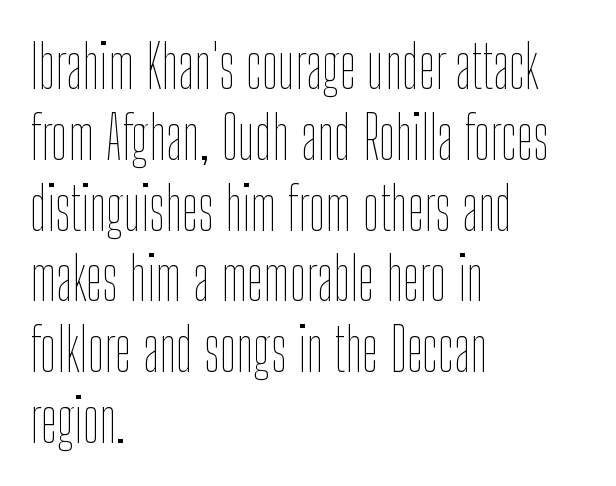
The rendering uses natural spacing where letterforms have individual widths. Casual observation: everything's shoved over to the left. No chunkiness to these letters — they're not bold. The letters sit at their default tracking, neither squeezed nor spread. The axis of the letterforms is exactly vertical. Beneath every word, the page is bare.
